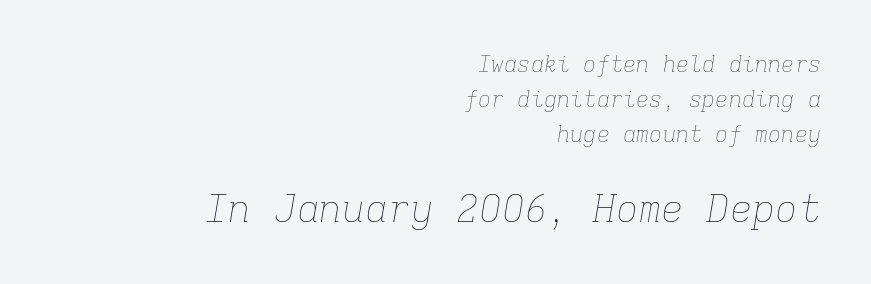
The composition opens small and finishes big. The rendering uses typewriter-style spacing with identical character cells. Letter spacing: default. No chunkiness to these letters — they're not bold.
